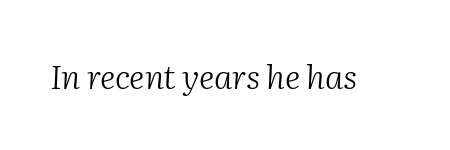
These lines were composed using italics. Is the stroke heavy? The answer is a plain regular-or-lighter. Check under the words: just untouched page. Type style note: has serifs. The letters advance in unequal steps, a hallmark of proportional type.
